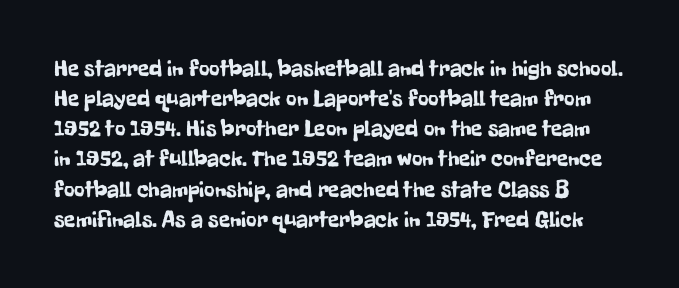
{"italic": "no", "underline": "no", "line_spacing": "normal", "line_spacing_ratio": 1.31, "letter_spacing": "normal", "letter_spacing_em": 0.0, "glyph_px": 23}
